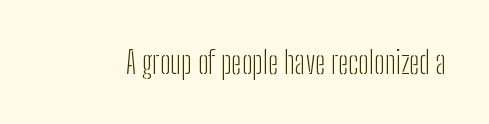
Q: Is the text bold? A: No.
Q: Is the text italic (slanted)? A: No, it is upright.
Q: Is the typeface a serif or a sans-serif typeface? A: Sans-serif.
Q: Is the text underlined? A: No.
Q: Is the spacing between letters normal or unusually wide? A: Normal.
Q: Width (condensed, normal, or wide)? A: Condensed.
Q: Stroke contrast? A: Low.
Q: x-height? A: Medium.
Q: Monospaced? A: No.
